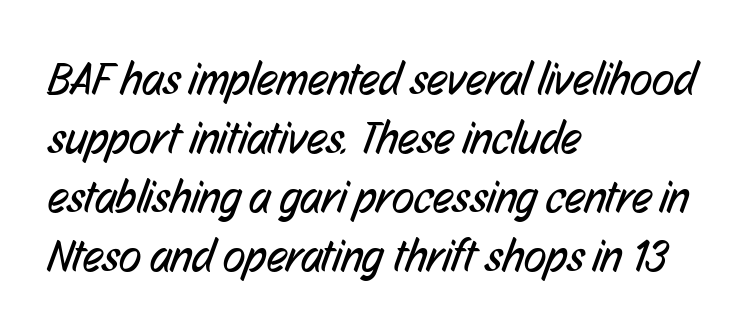
Q: Is the text bold? A: No.
Q: Is the typeface a serif or a sans-serif typeface? A: Sans-serif.
Q: Is the text underlined? A: No.
Q: How is the paragraph aligned? A: Left-aligned.
Q: Is the spacing between letters normal or unusually wide? A: Normal.
Q: Is the spacing between lines tight, normal or loose? A: Normal.
Q: Width (condensed, normal, or wide)? A: Condensed.
Q: Stroke contrast? A: Low.
Q: x-height? A: Medium.
Q: Monospaced? A: No.
